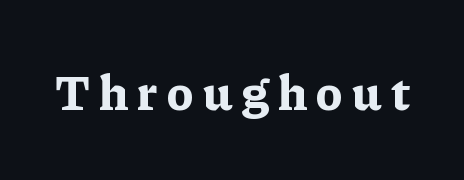
Font category for this specimen: serif. It's the straight-up-and-down kind of type. Proportional: the letters do not fall into vertical columns. On the weight axis this lands at bold, roughly 700. Any mark beneath the type? The region is blank.
